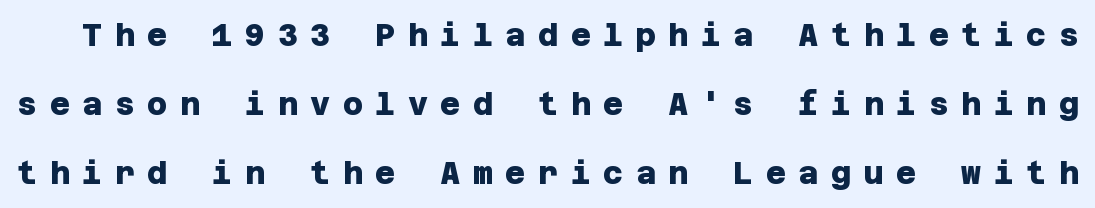
{"serif": "no", "bold": "yes", "weight": "heavy", "width": "normal", "stroke_contrast": "low", "x_height": "large", "underline": "no", "line_spacing": "loose", "line_spacing_ratio": 2.22, "letter_spacing": "wide", "letter_spacing_em": 0.4, "glyph_px": 31}
